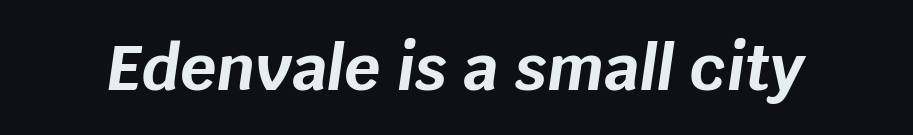
{"italic": "yes", "lean": "right", "slant_degrees": 8, "bold": "yes", "weight": "bold", "width": "normal", "stroke_contrast": "low", "x_height": "large", "monospaced": "no", "underline": "no", "letter_spacing": "normal", "letter_spacing_em": 0.0, "glyph_px": 63}
